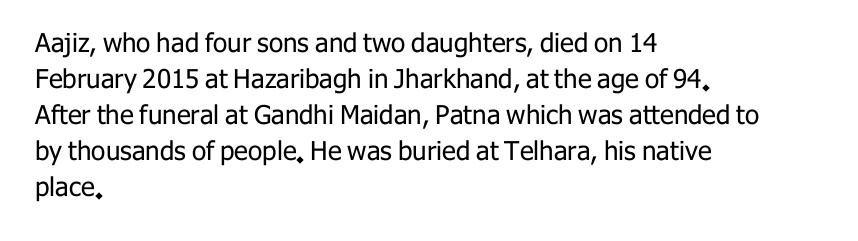
{"italic": "no", "bold": "no", "underline": "no", "align": "left", "line_spacing": "normal", "line_spacing_ratio": 1.38, "letter_spacing": "normal", "letter_spacing_em": 0.0, "glyph_px": 26}
